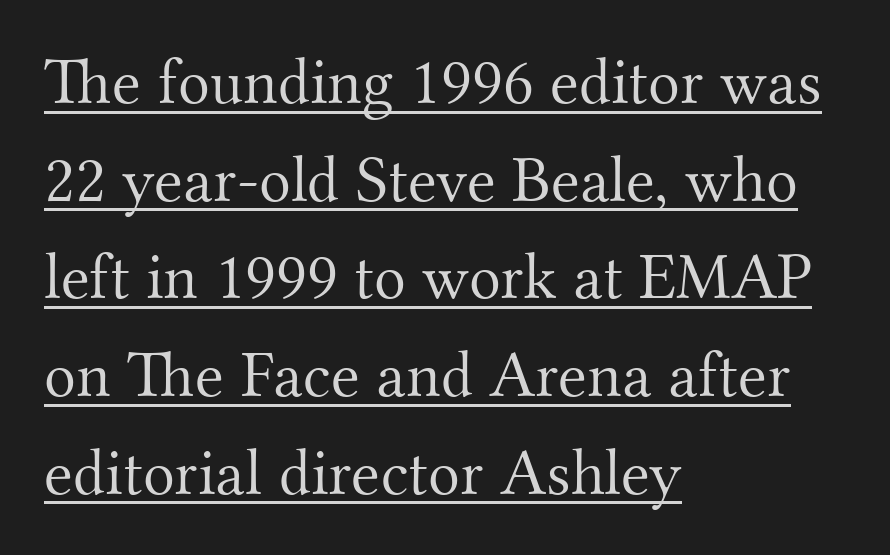
The strokes carry an ordinary text weight at most. Letter spacing: default. Varying glyph widths throughout — classic text-font behaviour. A student would call this left alignment; a typographer would say flush left, rag right. The specimen reads as upright at a glance.
